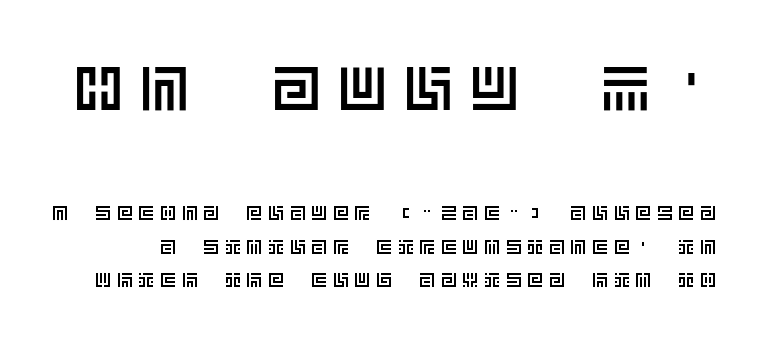
The image shows 61 px text type, upright; set normal line spacing (1.68x), unusually wide letter spacing (+0.28 em), not underlined; the first (top) block is 3.05x larger; a large x-height.
